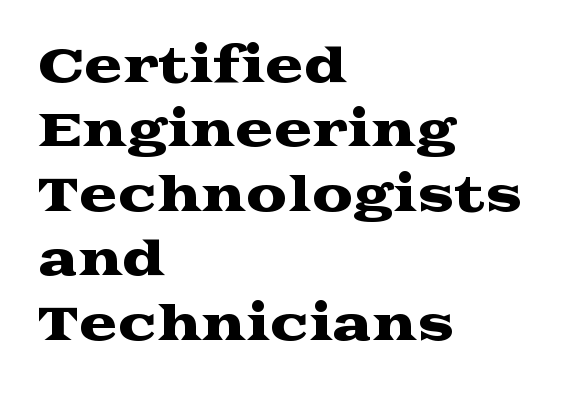
The image shows 46 px wide serif type, upright; set left-aligned, normal line spacing (1.4x), normal letter spacing, not underlined; medium stroke contrast and a medium x-height.
